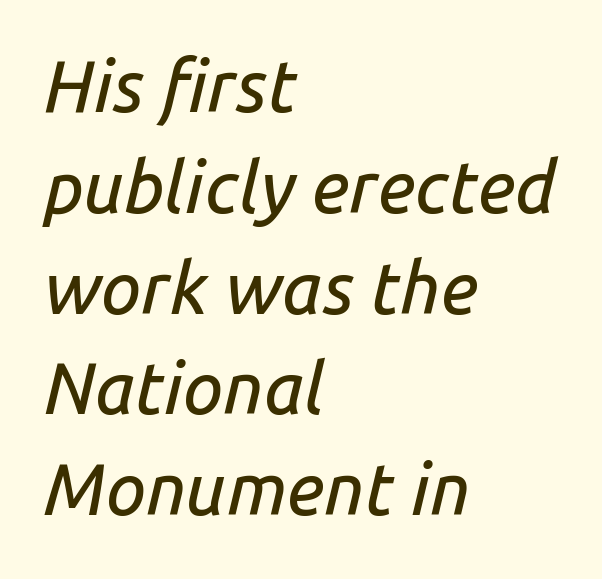
A student would call this left alignment; a typographer would say flush left, rag right. Nobody drew a line under any word here. Varying glyph widths throughout — classic text-font behaviour. Default kerning and tracking; the words read as compact shapes.
